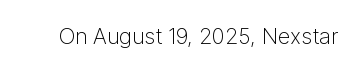
The space directly below the letters is spotless. Quick note: not italic, upright. The line texture is even and compact thanks to regular tracking. These glyphs show unthickened strokes, regular width or finer.
